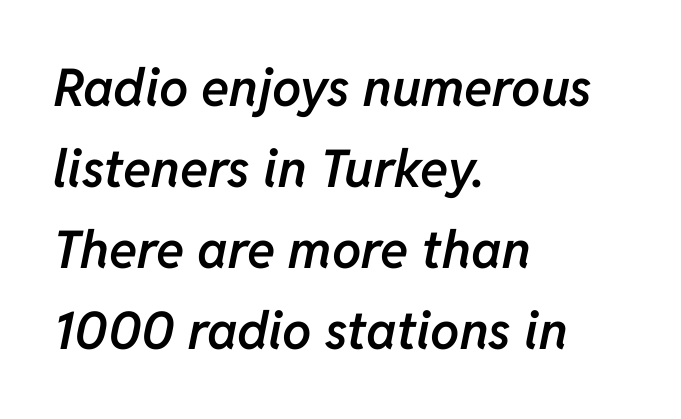
{"italic": "yes", "lean": "right", "slant_degrees": 11, "bold": "semi", "weight": "semibold", "width": "normal", "stroke_contrast": "low", "x_height": "medium", "monospaced": "no", "underline": "no", "align": "left", "line_spacing": "normal", "line_spacing_ratio": 1.56, "letter_spacing": "normal", "letter_spacing_em": 0.0, "glyph_px": 52}
